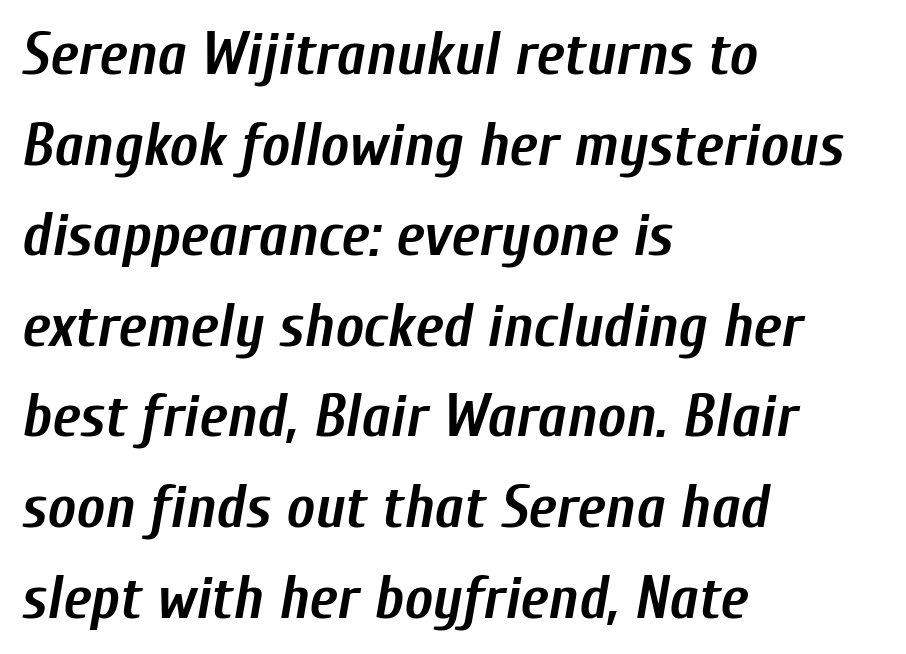
Letter spacing: default. Looking at the ascenders, they clearly lean. As a designer I'd log this as weight 700, bold. Looks like regular typesetting: each glyph gets only the width it needs. Every row of glyphs begins at an identical x-position on the left. Bare-footed words on every line.
